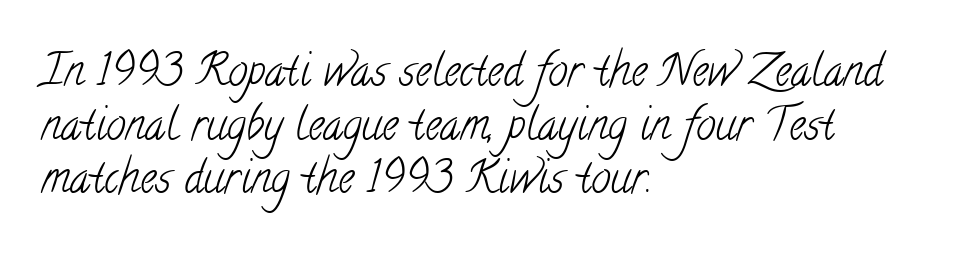
The image shows 44 px light, condensed type; set left-aligned, line spacing 1.22x, normal letter spacing, not underlined; low stroke contrast and a small x-height.
